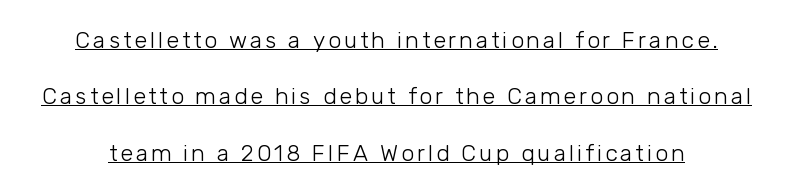
{"italic": "no", "bold": "no", "underline": "yes", "line_spacing": "loose", "line_spacing_ratio": 2.45, "glyph_px": 23}
